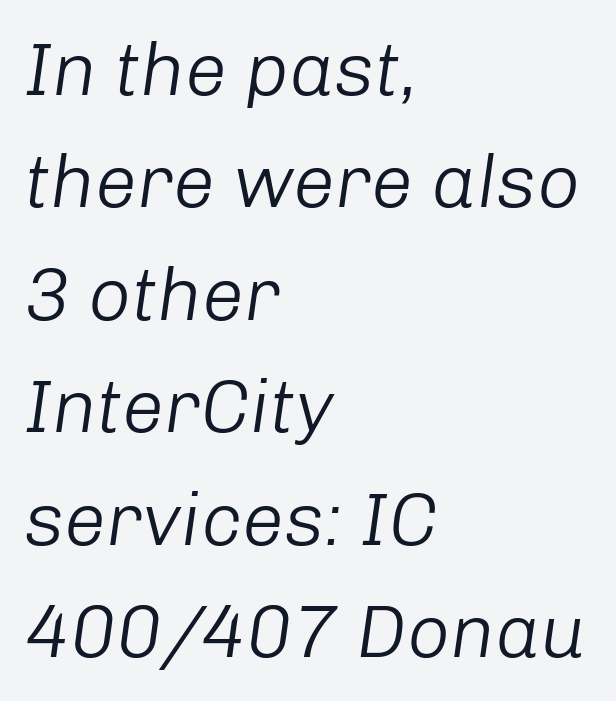
Check under the words: just untouched page. What stands out about the letter spacing? Nothing — it is the standard amount. Slanted lettering throughout. Leading matches the norm, producing a regular column. Character widths vary here, with narrow letters taking less room than wide ones. Stroke mass is kept to a normal reading level or below.
